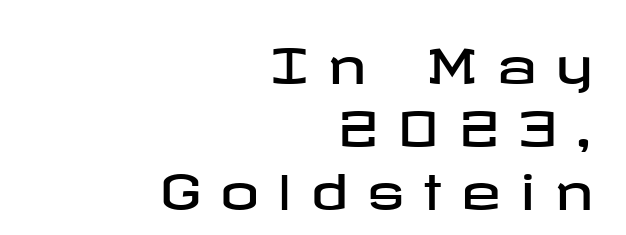
{"serif": "no", "italic": "no", "width": "wide", "stroke_contrast": "low", "x_height": "medium", "underline": "no", "align": "right", "line_spacing": "normal", "line_spacing_ratio": 1.31, "letter_spacing": "wide", "letter_spacing_em": 0.4, "glyph_px": 48}
